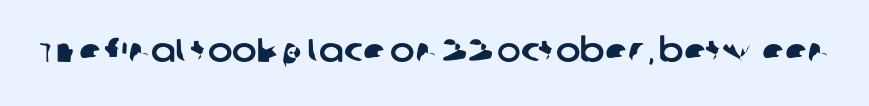
{"serif": "no", "width": "normal", "stroke_contrast": "low", "x_height": "large", "monospaced": "no", "underline": "no", "letter_spacing": "normal", "letter_spacing_em": 0.0, "glyph_px": 33}
